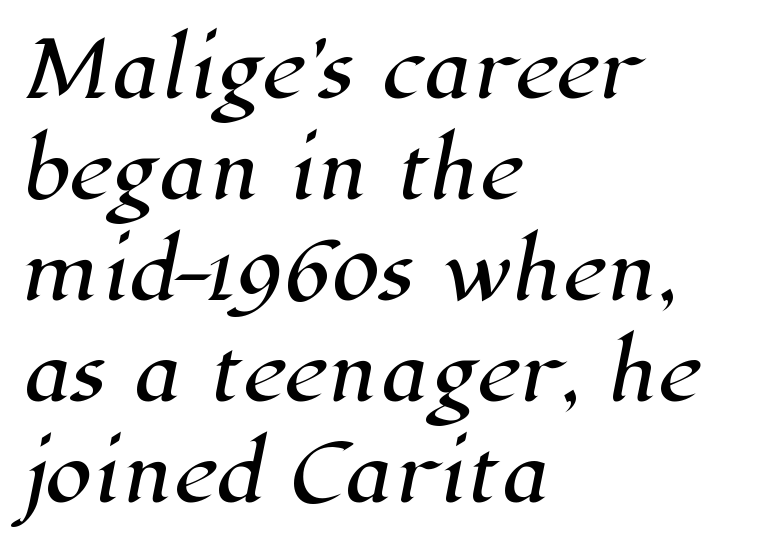
The image shows 76 px serif type; set left-aligned, normal line spacing (1.33x), normal letter spacing, not underlined; high stroke contrast and a medium x-height.
